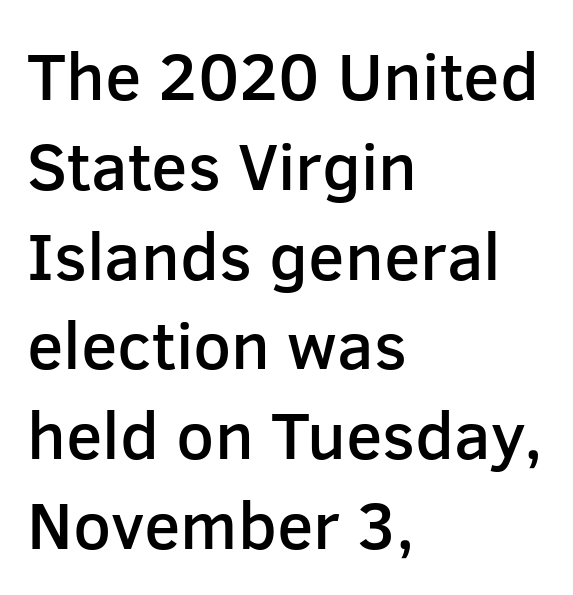
Q: Is the text bold? A: Semi-bold.
Q: Is the text italic (slanted)? A: No, it is upright.
Q: Is the typeface a serif or a sans-serif typeface? A: Sans-serif.
Q: Is the text underlined? A: No.
Q: How is the paragraph aligned? A: Left-aligned.
Q: Is the spacing between letters normal or unusually wide? A: Normal.
Q: Is the spacing between lines tight, normal or loose? A: Normal.
Q: Width (condensed, normal, or wide)? A: Normal.
Q: Stroke contrast? A: Low.
Q: x-height? A: Medium.
Q: Monospaced? A: No.
